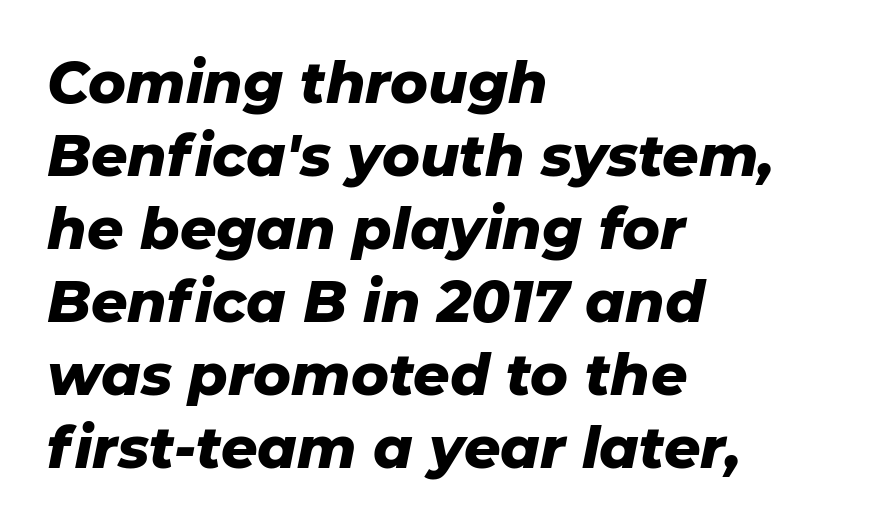
Decoration check: the copy has no underline. As a designer I'd log this as weight 700, bold. This sample keeps an unexceptional amount of space between lines. Letter spacing: default. Looks like regular typesetting: each glyph gets only the width it needs.
